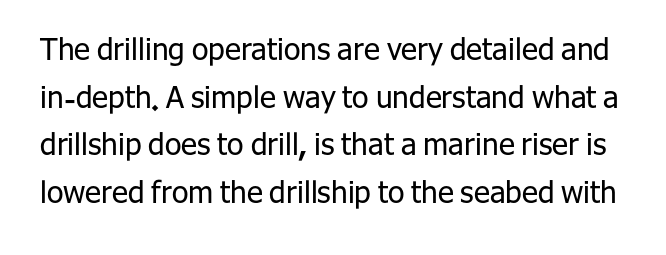
The gap between lines stays unmarked. The gaps between neighbouring characters are ordinary and unremarkable. The designer went with a sans here, leaving each stem footless. The vertical gap from one line to the next is medium. Here the designer chose a conventional face with non-uniform glyph widths. Posture: upright roman.
